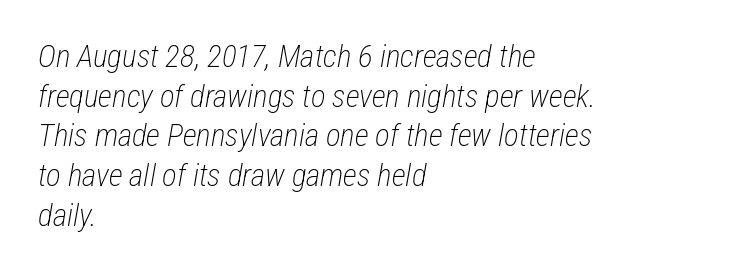
The image shows 31 px light, condensed type, italic (leaning right); set left-aligned, normal line spacing (1.28x), normal letter spacing, not underlined; low stroke contrast and a medium x-height.
